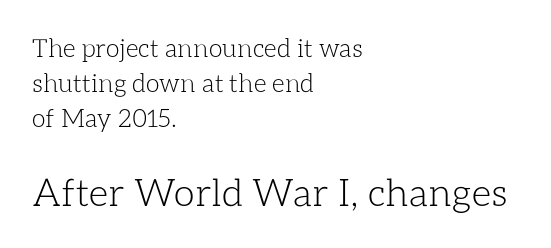
The image shows 38 px light type, upright; set left-aligned, normal line spacing (1.41x), normal letter spacing, not underlined; the second (bottom) block is 1.52x larger; low stroke contrast and a medium x-height.
